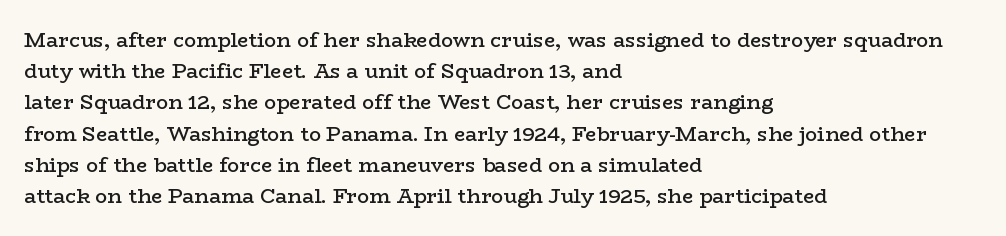
{"italic": "no", "bold": "semi", "underline": "no", "align": "left", "line_spacing": "normal", "line_spacing_ratio": 1.56, "letter_spacing": "normal", "letter_spacing_em": 0.0, "glyph_px": 20}
